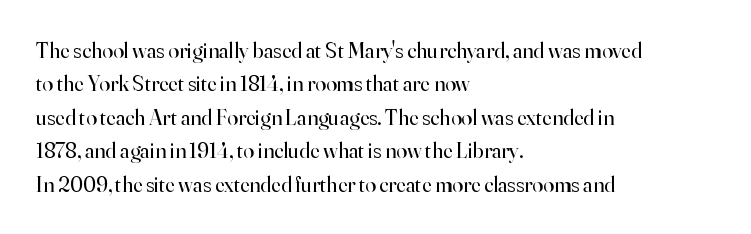
Q: Is the text bold? A: No.
Q: Is the text italic (slanted)? A: No, it is upright.
Q: Is the text underlined? A: No.
Q: How is the paragraph aligned? A: Left-aligned.
Q: Is the spacing between letters normal or unusually wide? A: Normal.
Q: Is the spacing between lines tight, normal or loose? A: Normal.
